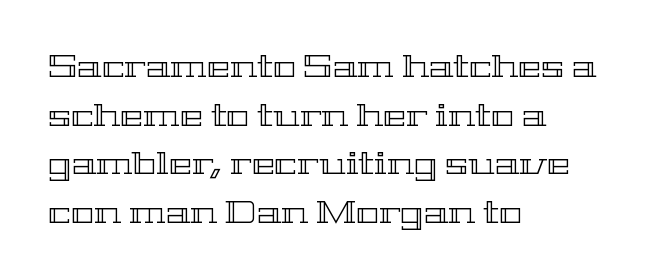
Looks like regular typesetting: each glyph gets only the width it needs. Compared with a centered layout, this one pins lines to the left instead. Rendered with straight, roman letterforms. Reading down the column, the eye jumps a familiar distance to each next line. Here the glyphs are tracked normally, forming tight word shapes. This rendering features lettering with no underline.
